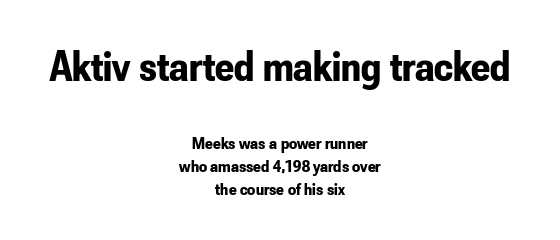
You could not count columns in this text — the font is proportionally spaced. Has an underline been added? It has not. Typesetter's note — upper block bumped up in size, lower block left smaller. The typeface chosen for these lines omits serifs.
